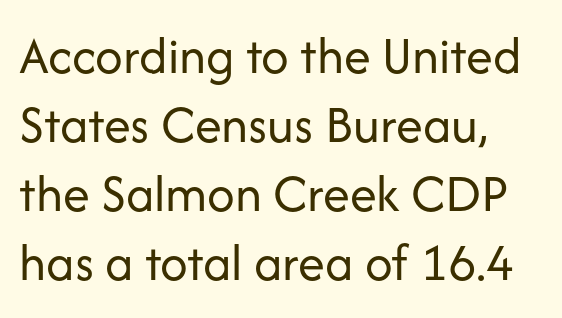
Q: Is the text bold? A: No.
Q: Is the text italic (slanted)? A: No, it is upright.
Q: Is the typeface a serif or a sans-serif typeface? A: Sans-serif.
Q: Is the text underlined? A: No.
Q: How is the paragraph aligned? A: Left-aligned.
Q: Is the spacing between letters normal or unusually wide? A: Normal.
Q: Is the spacing between lines tight, normal or loose? A: Normal.
Q: Width (condensed, normal, or wide)? A: Normal.
Q: Stroke contrast? A: Low.
Q: x-height? A: Medium.
Q: Monospaced? A: No.
